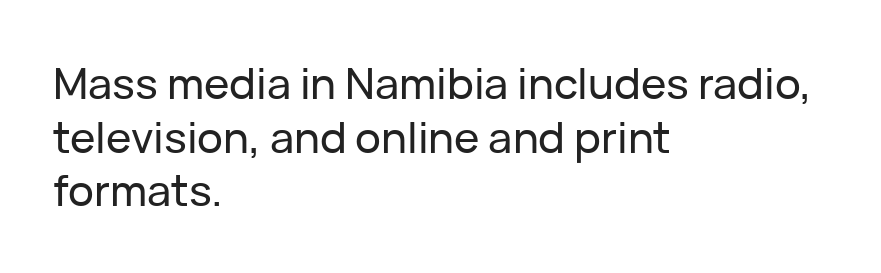
Q: Is the text italic (slanted)? A: No, it is upright.
Q: Is the typeface a serif or a sans-serif typeface? A: Sans-serif.
Q: Is the text underlined? A: No.
Q: How is the paragraph aligned? A: Left-aligned.
Q: Is the spacing between letters normal or unusually wide? A: Normal.
Q: Is the spacing between lines tight, normal or loose? A: Normal.
Q: Width (condensed, normal, or wide)? A: Normal.
Q: Stroke contrast? A: Low.
Q: x-height? A: Medium.
Q: Monospaced? A: No.
